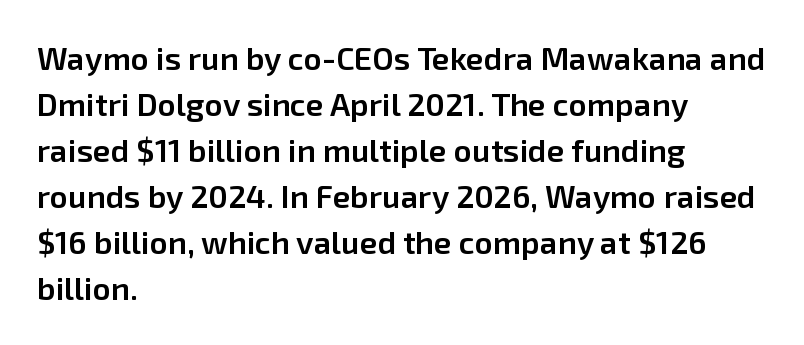
Q: Is the text bold? A: Semi-bold.
Q: Is the text italic (slanted)? A: No, it is upright.
Q: Is the typeface a serif or a sans-serif typeface? A: Sans-serif.
Q: Is the text underlined? A: No.
Q: How is the paragraph aligned? A: Left-aligned.
Q: Is the spacing between letters normal or unusually wide? A: Normal.
Q: Is the spacing between lines tight, normal or loose? A: Normal.
Q: Width (condensed, normal, or wide)? A: Normal.
Q: Stroke contrast? A: Low.
Q: x-height? A: Medium.
Q: Monospaced? A: No.
